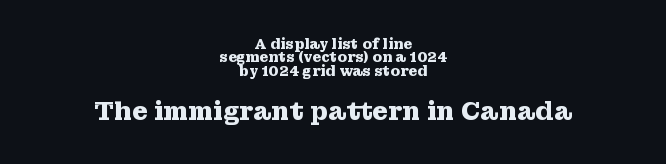
{"italic": "no", "bold": "yes", "underline": "no", "align": "center", "line_spacing": "tight", "line_spacing_ratio": 0.96, "letter_spacing": "normal", "letter_spacing_em": 0.0, "larger_block": "second", "size_ratio": 1.79, "glyph_px": 25}
